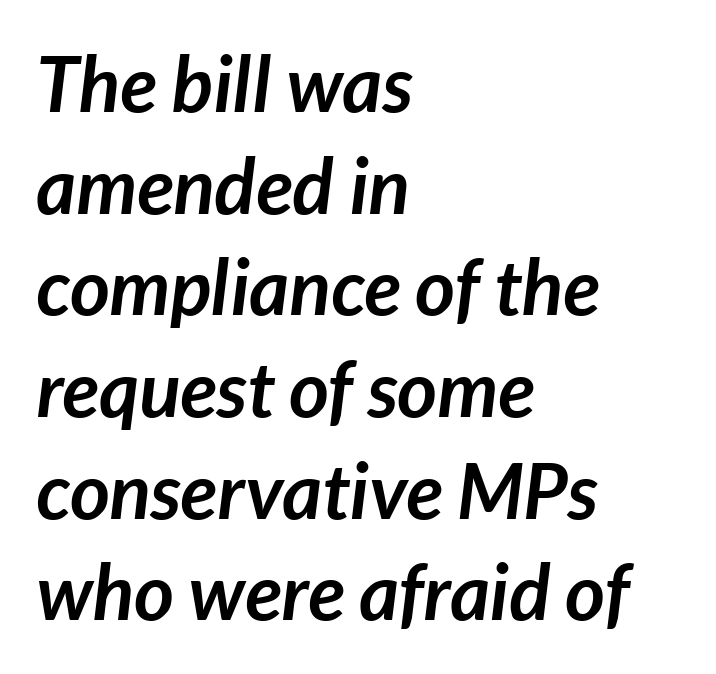
The image shows 77 px semibold type, italic (leaning right); set left-aligned, normal line spacing (1.32x), normal letter spacing, not underlined; low stroke contrast and a medium x-height.
